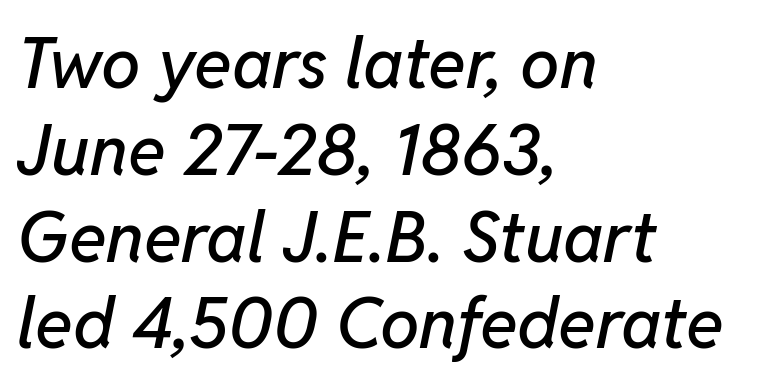
Q: Is the text italic (slanted)? A: Yes, it leans right by about 11 degrees.
Q: Is the text underlined? A: No.
Q: How is the paragraph aligned? A: Left-aligned.
Q: Is the spacing between letters normal or unusually wide? A: Normal.
Q: Width (condensed, normal, or wide)? A: Normal.
Q: Stroke contrast? A: Low.
Q: x-height? A: Medium.
Q: Monospaced? A: No.
